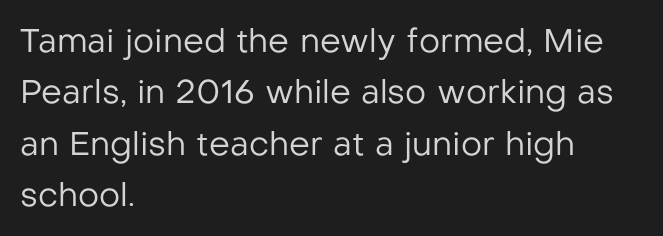
{"serif": "no", "italic": "no", "bold": "no", "weight": "regular", "width": "normal", "stroke_contrast": "low", "x_height": "medium", "monospaced": "no", "underline": "no", "align": "left", "line_spacing": "normal", "line_spacing_ratio": 1.56, "letter_spacing": "normal", "letter_spacing_em": 0.0, "glyph_px": 33}
